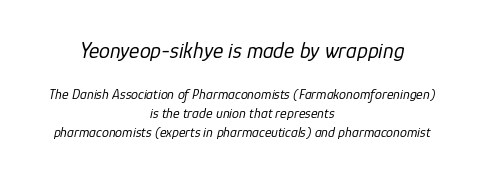
Between these two stacked blocks, the higher one wins on size. Glyph-to-glyph distance matches everyday printed text. Letters have the restrained weight of plain body copy at most. The whitespace from short lines is split evenly between both sides.
